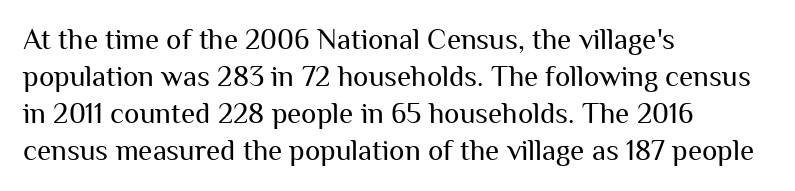
The image shows 29 px regular-weight sans-serif type, upright; set left-aligned, normal line spacing (1.28x), normal letter spacing, not underlined; medium stroke contrast and a medium x-height.
